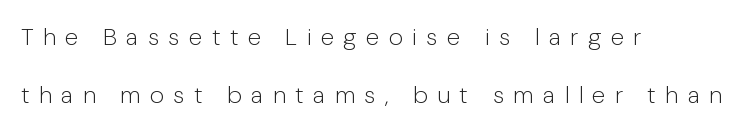
The image shows 24 px text type, upright; set left-aligned, loose line spacing (2.4x), unusually wide letter spacing (+0.39 em), not underlined.
